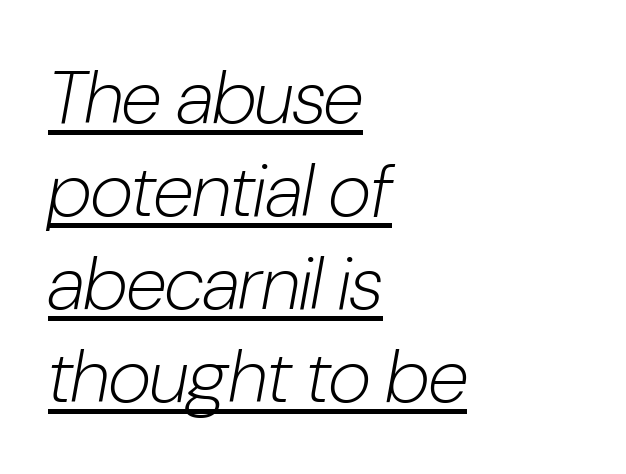
Q: Is the text bold? A: No.
Q: Is the text italic (slanted)? A: Yes, it leans right by about 10 degrees.
Q: Is the text underlined? A: Yes.
Q: How is the paragraph aligned? A: Left-aligned.
Q: Is the spacing between letters normal or unusually wide? A: Normal.
Q: Width (condensed, normal, or wide)? A: Condensed.
Q: Stroke contrast? A: Low.
Q: x-height? A: Medium.
Q: Monospaced? A: No.
